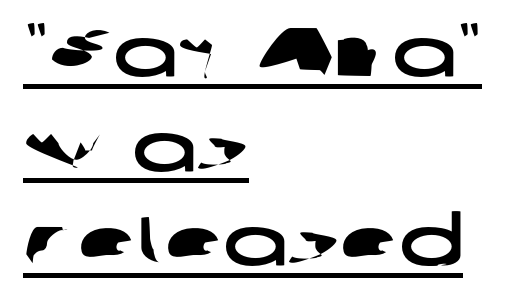
The image shows 68 px wide sans-serif type; set left-aligned, normal line spacing (1.39x), normal letter spacing, underlined; low stroke contrast and a medium x-height.
